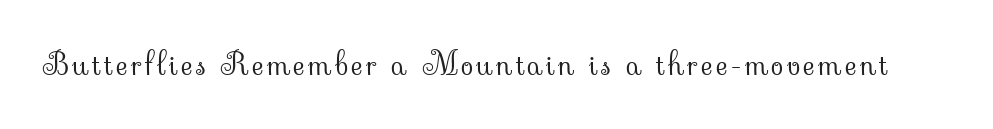
The weight tops out at a normal text grade. Note the varied advance widths — an 'i' is clearly narrower than an 'm'. These lines were composed using upright roman letters. A serif font was chosen for this passage. Check under the words: just untouched page.
